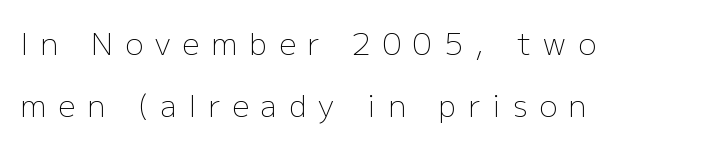
The letters stand upright; this is a roman face. Is the stroke heavy? The answer is a plain regular-or-lighter. The designer dialed line spacing up above the default. Does the type have serifs? No, each stem ends abruptly.
